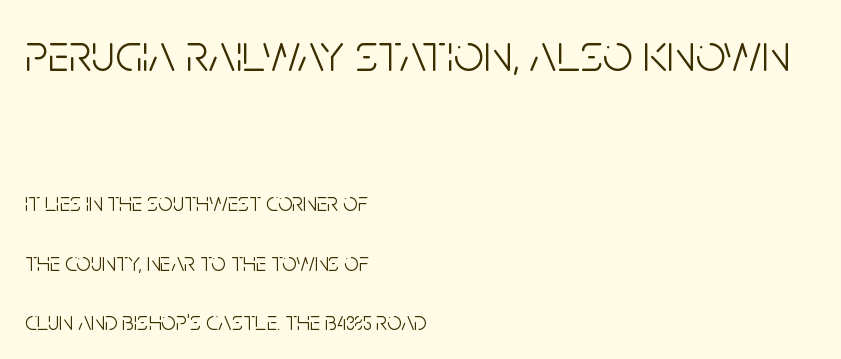
Q: Is the text bold? A: No.
Q: Is the text italic (slanted)? A: No, it is upright.
Q: Is the typeface a serif or a sans-serif typeface? A: Sans-serif.
Q: Is the text underlined? A: No.
Q: How is the paragraph aligned? A: Left-aligned.
Q: Is the spacing between letters normal or unusually wide? A: Normal.
Q: Is the spacing between lines tight, normal or loose? A: Loose.
Q: Which block of text is set in a larger size, the first (top) or the second (bottom)? A: The first (top) one.
Q: Width (condensed, normal, or wide)? A: Condensed.
Q: Stroke contrast? A: Low.
Q: x-height? A: Large.
Q: Monospaced? A: No.
